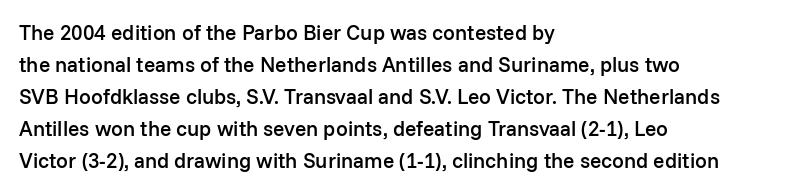
{"italic": "no", "bold": "semi", "underline": "no", "align": "left", "line_spacing": "normal", "line_spacing_ratio": 1.52, "letter_spacing": "normal", "letter_spacing_em": 0.0, "glyph_px": 21}
